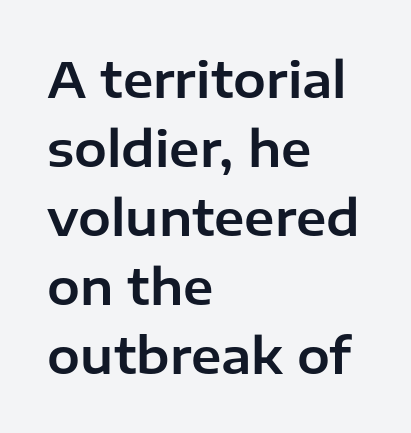
Q: Is the text italic (slanted)? A: No, it is upright.
Q: Is the typeface a serif or a sans-serif typeface? A: Sans-serif.
Q: Is the text underlined? A: No.
Q: How is the paragraph aligned? A: Left-aligned.
Q: Is the spacing between letters normal or unusually wide? A: Normal.
Q: Is the spacing between lines tight, normal or loose? A: Normal.
Q: Width (condensed, normal, or wide)? A: Normal.
Q: Stroke contrast? A: Low.
Q: x-height? A: Medium.
Q: Monospaced? A: No.
